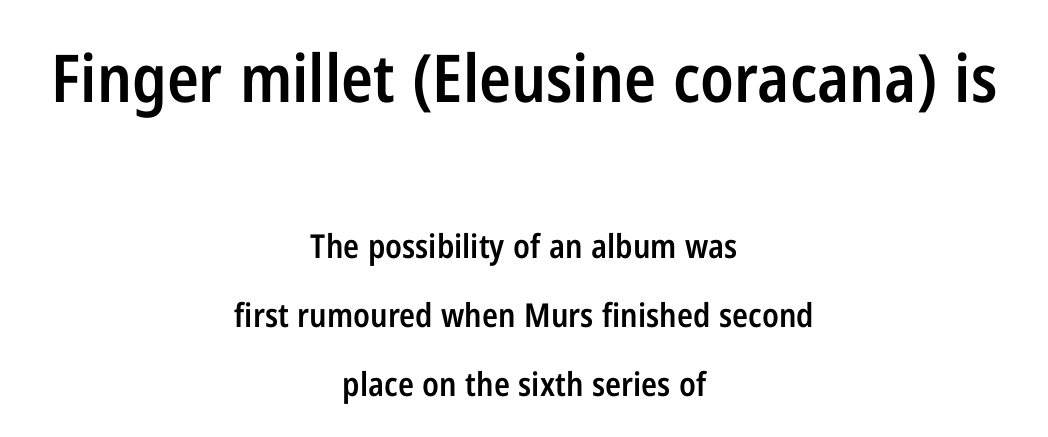
The image shows 66 px semibold, condensed sans-serif type, upright; set centered, loose line spacing (2.09x), normal letter spacing, not underlined; the first (top) block is 2.0x larger; low stroke contrast and a medium x-height.
